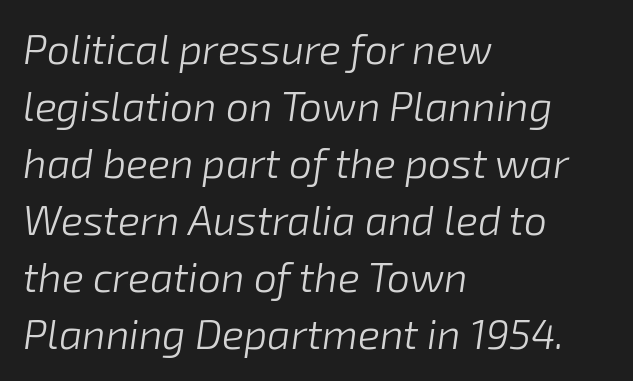
The image shows 41 px light type, italic (leaning right); set left-aligned, normal line spacing (1.39x), normal letter spacing, not underlined; low stroke contrast and a medium x-height.
